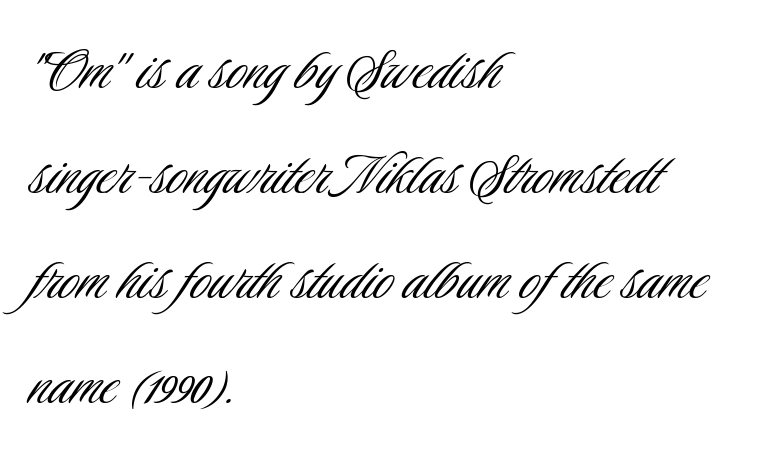
Q: Is the text bold? A: No.
Q: Is the text italic (slanted)? A: Yes.
Q: Is the typeface a serif or a sans-serif typeface? A: Sans-serif.
Q: Is the text underlined? A: No.
Q: How is the paragraph aligned? A: Left-aligned.
Q: Is the spacing between letters normal or unusually wide? A: Normal.
Q: Is the spacing between lines tight, normal or loose? A: Normal.
Q: Width (condensed, normal, or wide)? A: Condensed.
Q: Stroke contrast? A: Low.
Q: x-height? A: Small.
Q: Monospaced? A: No.
